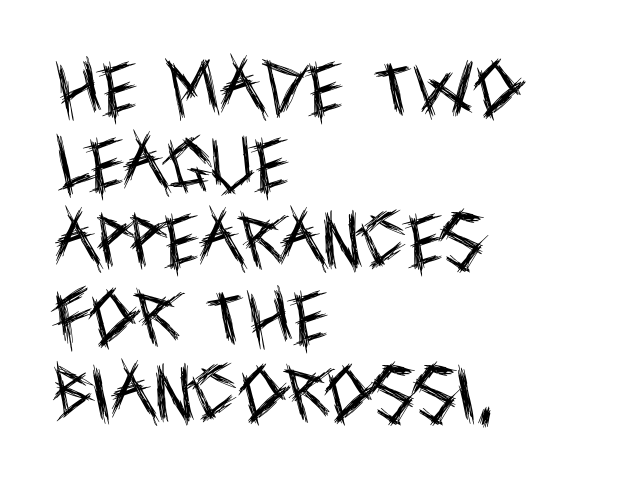
Q: Is the text bold? A: No.
Q: Is the text italic (slanted)? A: No, it is upright.
Q: Is the typeface a serif or a sans-serif typeface? A: Sans-serif.
Q: Is the text underlined? A: No.
Q: How is the paragraph aligned? A: Left-aligned.
Q: Is the spacing between letters normal or unusually wide? A: Normal.
Q: Is the spacing between lines tight, normal or loose? A: Normal.
Q: Width (condensed, normal, or wide)? A: Condensed.
Q: x-height? A: Large.
Q: Monospaced? A: No.
